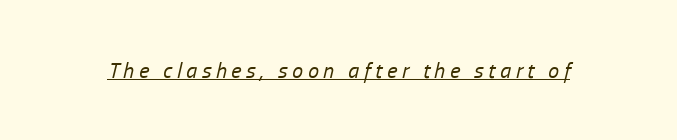
Q: Is the text bold? A: No.
Q: Is the text italic (slanted)? A: Yes, it leans right by about 13 degrees.
Q: Is the text underlined? A: Yes.
Q: Is the spacing between letters normal or unusually wide? A: Unusually wide.
